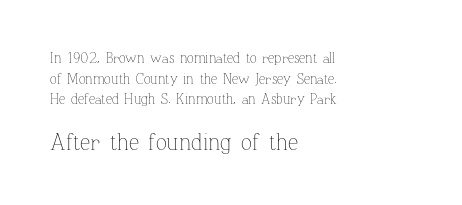
The image shows 23 px text type, upright; set left-aligned, normal line spacing (1.47x), normal letter spacing, not underlined; the second (bottom) block is 1.64x larger.
